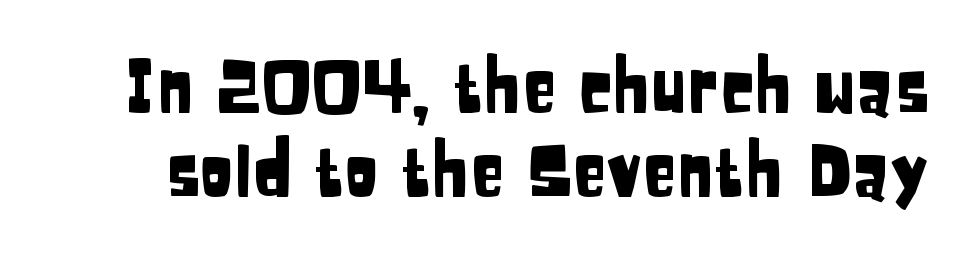
{"serif": "no", "italic": "no", "width": "condensed", "stroke_contrast": "low", "x_height": "large", "monospaced": "no", "underline": "no", "line_spacing_ratio": 1.18, "letter_spacing": "normal", "letter_spacing_em": 0.0, "glyph_px": 71}
